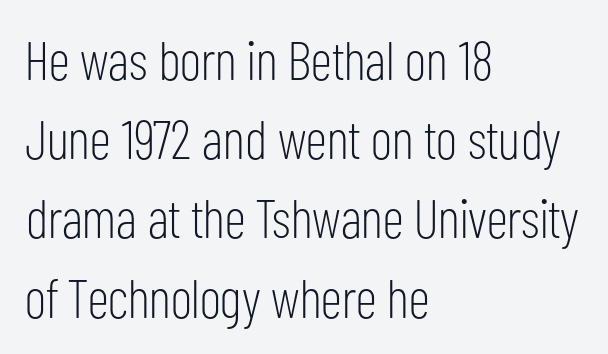
Q: Is the text bold? A: No.
Q: Is the text italic (slanted)? A: No, it is upright.
Q: Is the typeface a serif or a sans-serif typeface? A: Sans-serif.
Q: Is the text underlined? A: No.
Q: How is the paragraph aligned? A: Left-aligned.
Q: Is the spacing between letters normal or unusually wide? A: Normal.
Q: Is the spacing between lines tight, normal or loose? A: Normal.
Q: Width (condensed, normal, or wide)? A: Condensed.
Q: Stroke contrast? A: Low.
Q: x-height? A: Medium.
Q: Monospaced? A: No.
